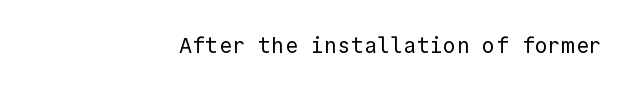
The image shows 22 px text type, upright; set right-aligned, normal letter spacing, not underlined.
